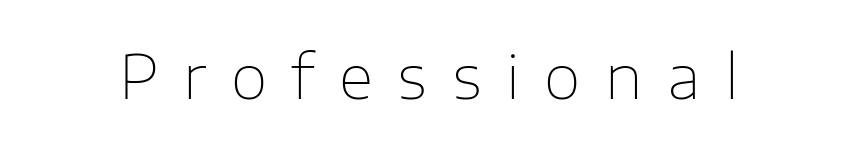
{"serif": "no", "italic": "no", "bold": "no", "weight": "thin", "width": "normal", "stroke_contrast": "low", "x_height": "medium", "monospaced": "no", "underline": "no", "letter_spacing": "wide", "letter_spacing_em": 0.41, "glyph_px": 60}
